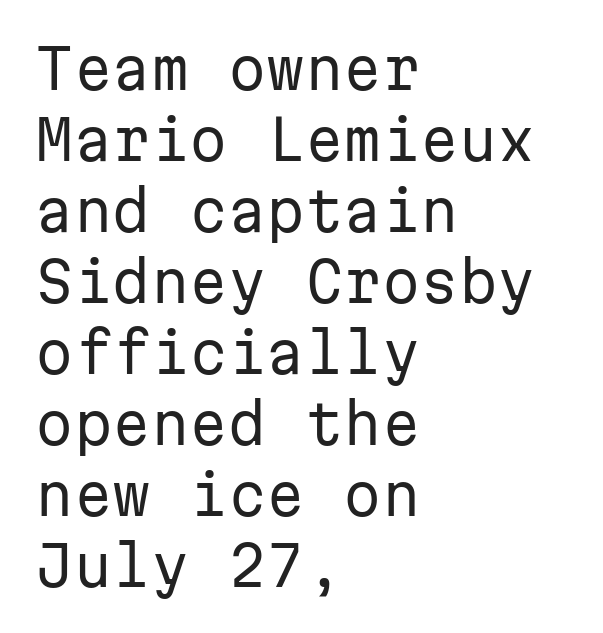
{"serif": "no", "italic": "no", "bold": "no", "weight": "regular", "width": "normal", "stroke_contrast": "low", "x_height": "medium", "monospaced": "yes", "underline": "no", "align": "left", "line_spacing": "normal", "line_spacing_ratio": 1.29, "letter_spacing": "normal", "letter_spacing_em": 0.0, "glyph_px": 55}
